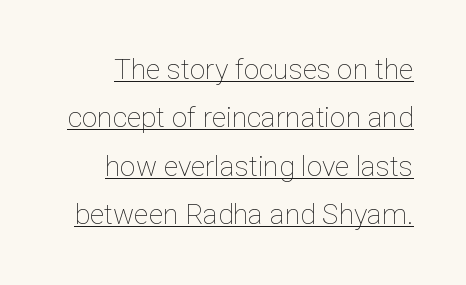
Q: Is the text bold? A: No.
Q: Is the text italic (slanted)? A: No, it is upright.
Q: Is the text underlined? A: Yes.
Q: Is the spacing between letters normal or unusually wide? A: Normal.
Q: Width (condensed, normal, or wide)? A: Normal.
Q: Stroke contrast? A: Low.
Q: x-height? A: Medium.
Q: Monospaced? A: No.
